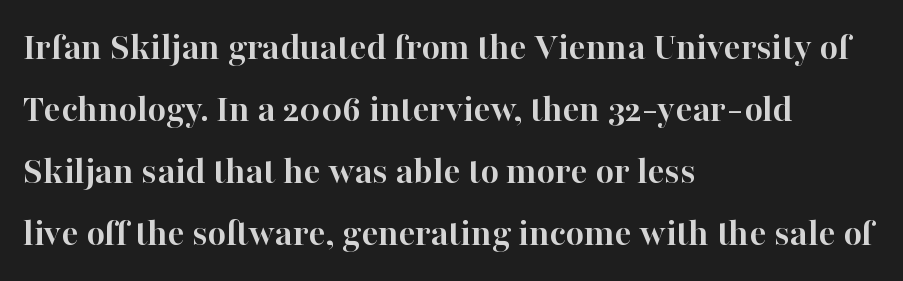
The type is set solid horizontally, with unmodified tracking. You'd pick this weight for a headline — it's a proper bold. The passage shown is typeset with a serif family. Summary of vertical rhythm: regular, with standard interline spacing. Where is the straight margin? On the left.
